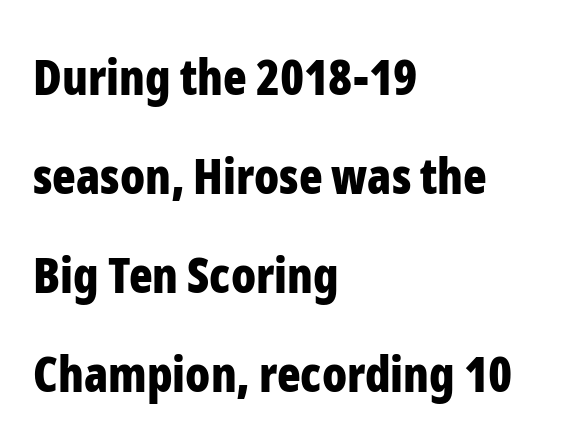
{"serif": "no", "italic": "no", "bold": "yes", "weight": "bold", "width": "condensed", "stroke_contrast": "low", "x_height": "medium", "monospaced": "no", "underline": "no", "align": "left", "line_spacing": "loose", "line_spacing_ratio": 2.02, "letter_spacing": "normal", "letter_spacing_em": 0.0, "glyph_px": 49}
